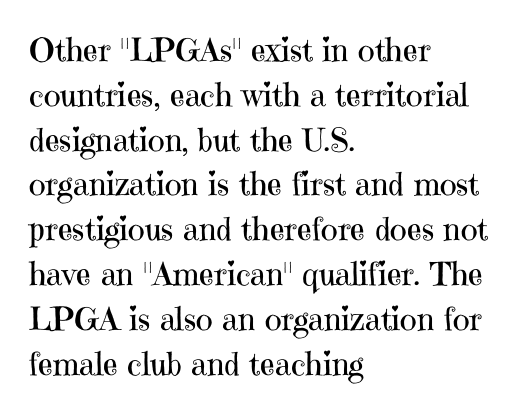
{"serif": "yes", "italic": "no", "bold": "no", "weight": "regular", "width": "normal", "stroke_contrast": "high", "x_height": "medium", "monospaced": "no", "underline": "no", "align": "left", "line_spacing": "normal", "line_spacing_ratio": 1.4, "letter_spacing": "normal", "letter_spacing_em": 0.0, "glyph_px": 32}
